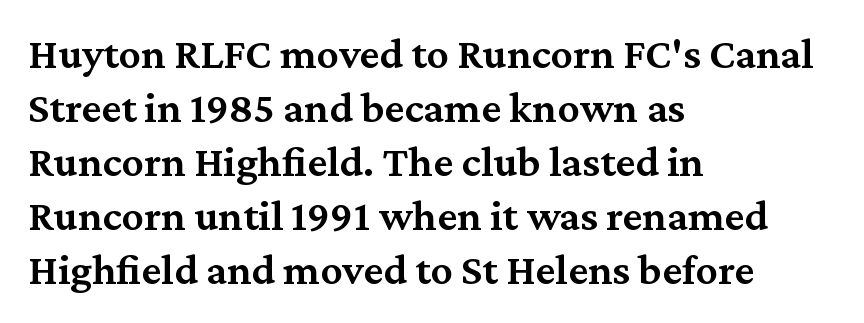
If you drew a ruler down the left edge, every line would touch it. The glyphs in this specimen are seriffed. The passage shown is semibold, sitting just below true bold. The rendering uses natural spacing where letterforms have individual widths.
